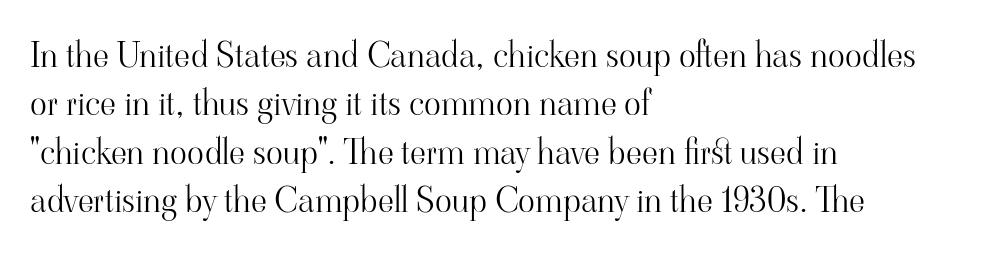
The image shows 35 px light serif type, upright; set left-aligned, normal line spacing (1.38x), normal letter spacing, not underlined; high stroke contrast and a small x-height.
